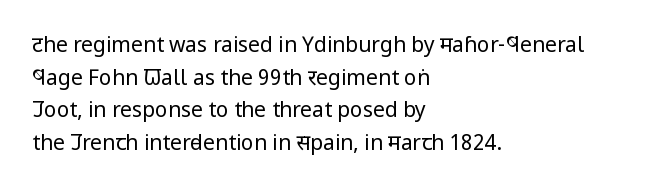
Q: Is the text bold? A: No.
Q: Is the text italic (slanted)? A: No, it is upright.
Q: Is the text underlined? A: No.
Q: How is the paragraph aligned? A: Left-aligned.
Q: Is the spacing between letters normal or unusually wide? A: Normal.
Q: Is the spacing between lines tight, normal or loose? A: Normal.
